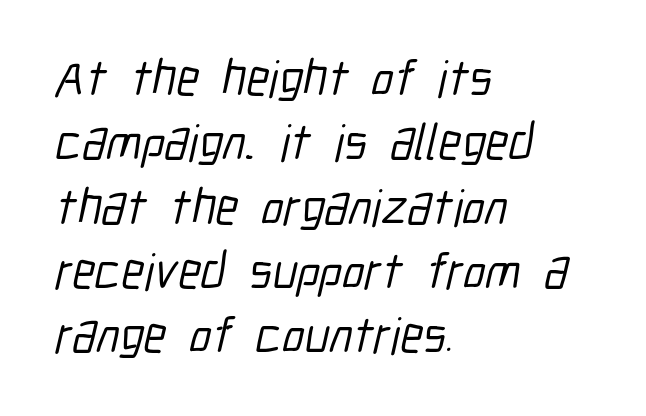
The image shows 51 px condensed sans-serif type; set left-aligned, normal line spacing (1.26x), normal letter spacing, not underlined; low stroke contrast and a medium x-height.
